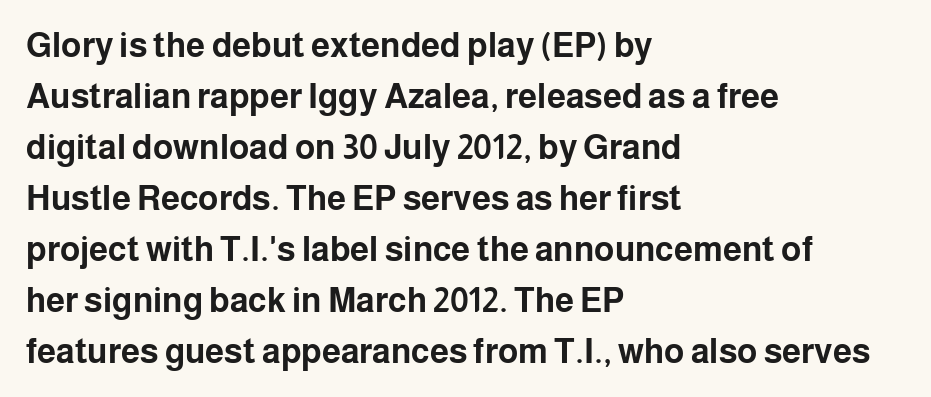
Q: Is the text bold? A: Yes.
Q: Is the text italic (slanted)? A: No, it is upright.
Q: Is the typeface a serif or a sans-serif typeface? A: Sans-serif.
Q: Is the text underlined? A: No.
Q: How is the paragraph aligned? A: Left-aligned.
Q: Is the spacing between letters normal or unusually wide? A: Normal.
Q: Is the spacing between lines tight, normal or loose? A: Normal.
Q: Width (condensed, normal, or wide)? A: Normal.
Q: Stroke contrast? A: Low.
Q: x-height? A: Medium.
Q: Monospaced? A: No.
